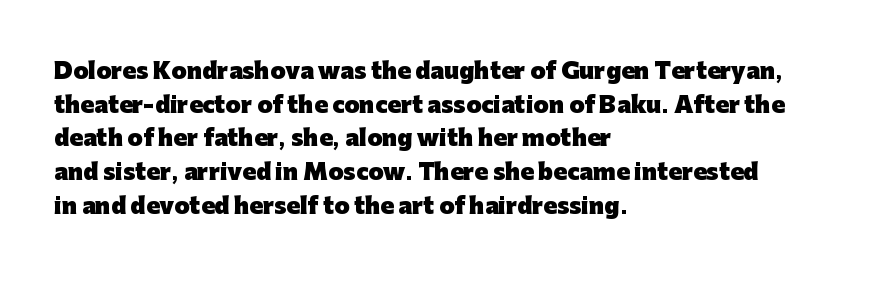
Q: Is the text bold? A: Yes.
Q: Is the text italic (slanted)? A: No, it is upright.
Q: Is the text underlined? A: No.
Q: How is the paragraph aligned? A: Left-aligned.
Q: Is the spacing between letters normal or unusually wide? A: Normal.
Q: Is the spacing between lines tight, normal or loose? A: Normal.
